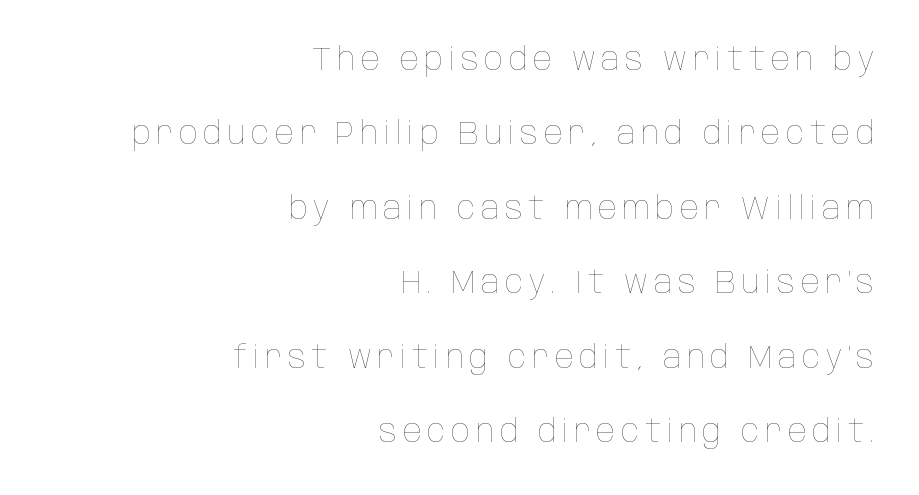
Honestly, the rows look like they've been pulled way apart. Check the space under the baseline: it is left empty. The strokes carry an ordinary text weight at most. All the whitespace from short lines collects on the left. Each letter keeps its own natural width here, so spacing adapts to shape.
